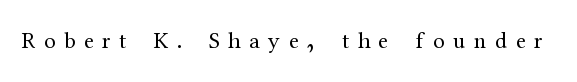
The image shows 23 px text type, upright; set unusually wide letter spacing (+0.37 em), not underlined.
